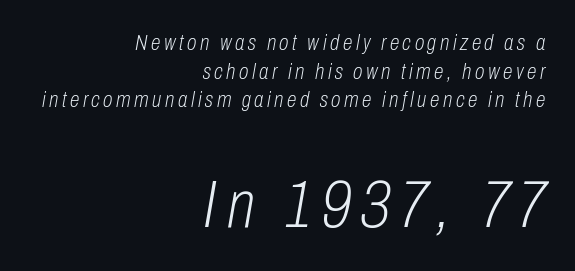
Type without underlining. Looking at the ascenders, they clearly lean. Nothing heavy about these letters — not bold at all. The rendering uses natural spacing where letterforms have individual widths. The rendering enlarges the type as you move from the upper chunk to the lower.
